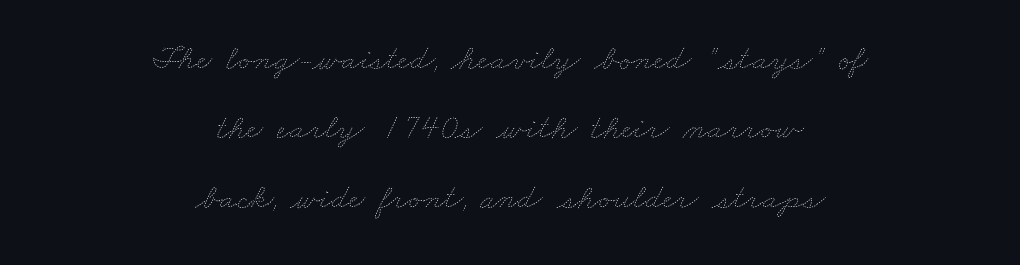
The image shows 35 px thin, wide type; set centered, loose line spacing (1.98x), normal letter spacing, not underlined; low stroke contrast and a small x-height.
